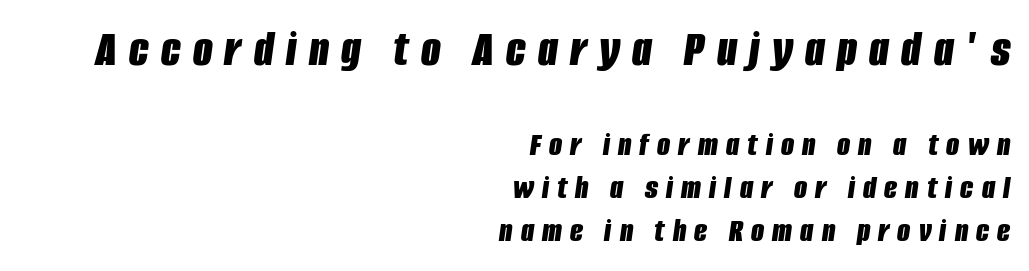
Compare the two chunks: the upper has the greater cap height. Is the letter spacing exaggerated? Yes — the characters are pushed far apart. Just letters on the line, the space beneath them empty. Baseline-to-baseline distance is the conventional proportion of letter height.
